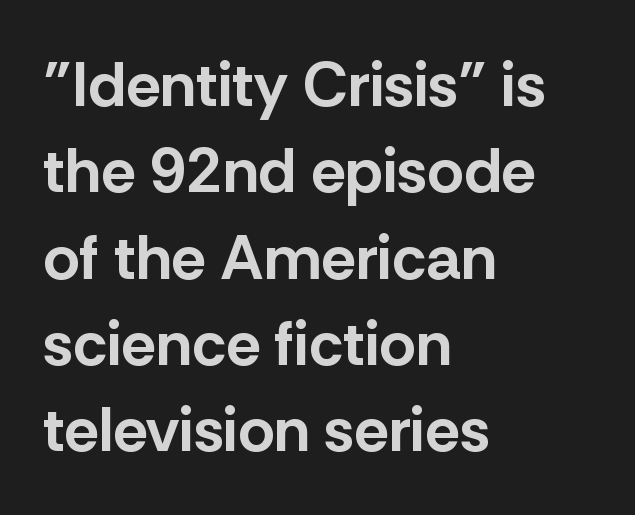
Spacing verdict: proportional, widths tailored to each character. Line beginnings align vertically; line endings do not. These lines are composed in type without serifs. Glance below the letters and you will spot only blank space. These words are printed bold, with thick strokes throughout. Whoever set this chose a conventional vertical rhythm.
